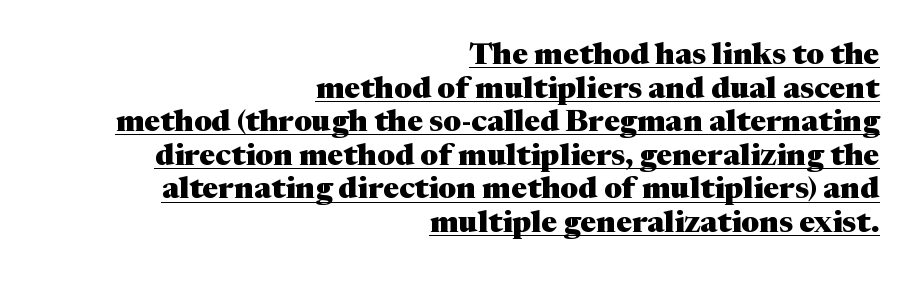
Look at the bottom of the vertical strokes: they flare into serifs here. This sample has the flowing, uneven cadence of proportional lettering. The lettering stays uniformly vertical, giving the passage a roman look. Tracking here is standard; glyphs follow each other at the usual distance. The setting favours the right margin, as signatures and pull-quotes sometimes do.
